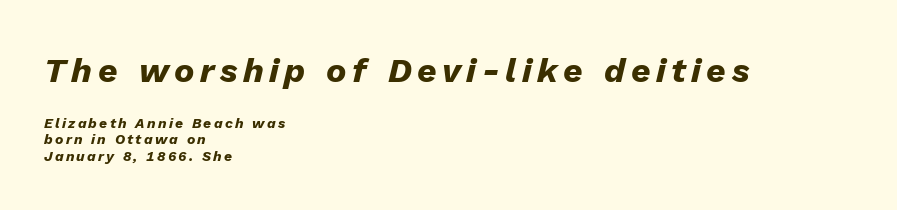
The image shows 34 px heavy type, italic (leaning right); set left-aligned, line spacing 1.19x, not underlined; the first (top) block is 2.43x larger; low stroke contrast and a medium x-height.
